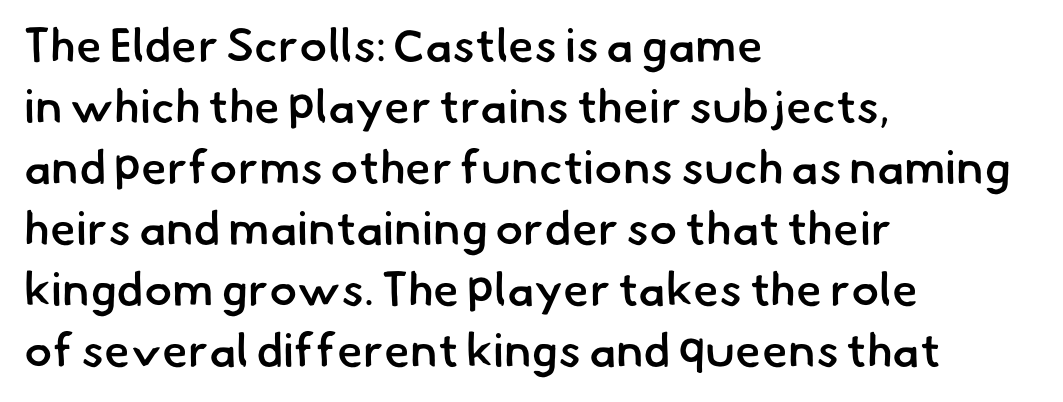
The image shows 47 px semibold sans-serif type; set left-aligned, normal line spacing (1.3x), normal letter spacing, not underlined; low stroke contrast and a small x-height.
